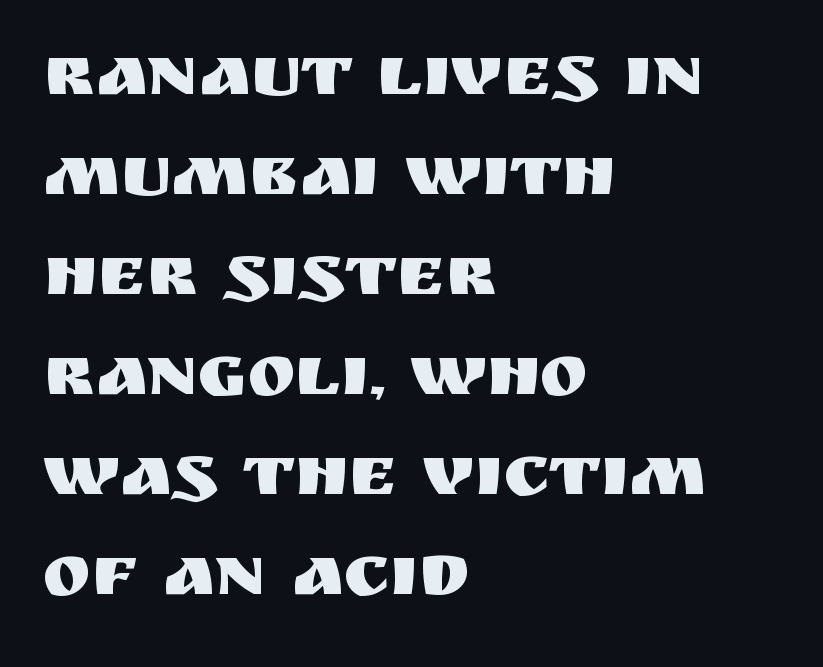
Q: Is the text italic (slanted)? A: No, it is upright.
Q: Is the typeface a serif or a sans-serif typeface? A: Sans-serif.
Q: Is the text underlined? A: No.
Q: How is the paragraph aligned? A: Left-aligned.
Q: Is the spacing between letters normal or unusually wide? A: Normal.
Q: Is the spacing between lines tight, normal or loose? A: Normal.
Q: Width (condensed, normal, or wide)? A: Normal.
Q: Stroke contrast? A: Medium.
Q: x-height? A: Large.
Q: Monospaced? A: No.
